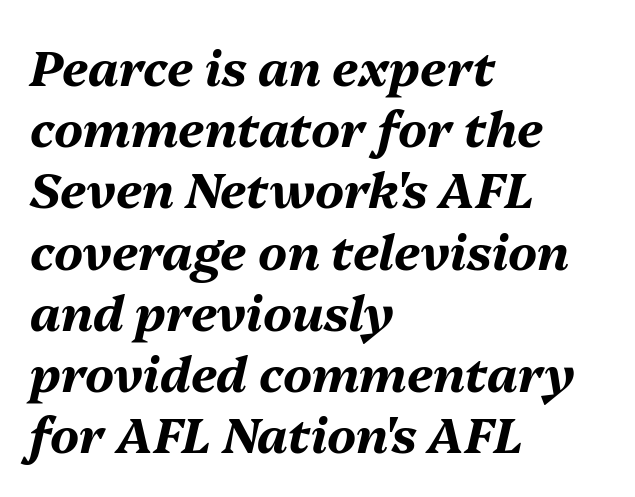
One glance says typical: line gaps are just what's usual. You could call the tracking neutral — neither tight nor loose. Heavy, bold letterforms. A typesetter would call this proportional, since set widths differ per character. A typesetter would mark this as italic. Left-aligned paragraph, ragged on the right.
